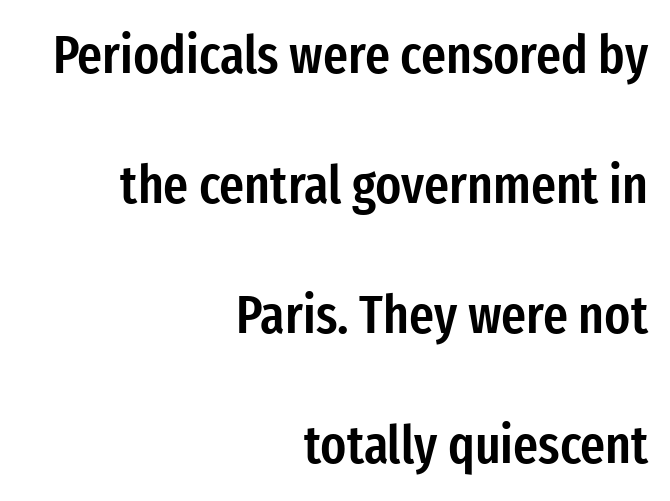
Q: Is the text bold? A: Semi-bold.
Q: Is the text italic (slanted)? A: No, it is upright.
Q: Is the typeface a serif or a sans-serif typeface? A: Sans-serif.
Q: Is the text underlined? A: No.
Q: How is the paragraph aligned? A: Right-aligned.
Q: Is the spacing between letters normal or unusually wide? A: Normal.
Q: Is the spacing between lines tight, normal or loose? A: Loose.
Q: Width (condensed, normal, or wide)? A: Condensed.
Q: Stroke contrast? A: Low.
Q: x-height? A: Medium.
Q: Monospaced? A: No.
